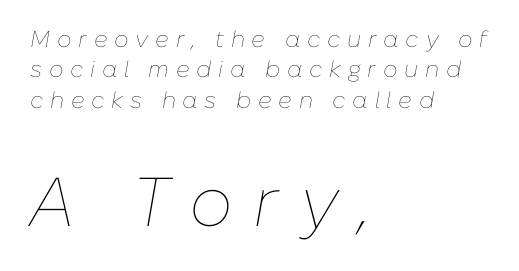
Q: Is the text bold? A: No.
Q: Is the text italic (slanted)? A: Yes, it leans right by about 10 degrees.
Q: Is the text underlined? A: No.
Q: How is the paragraph aligned? A: Left-aligned.
Q: Is the spacing between letters normal or unusually wide? A: Unusually wide.
Q: Is the spacing between lines tight, normal or loose? A: Normal.
Q: Which block of text is set in a larger size, the first (top) or the second (bottom)? A: The second (bottom) one.
Q: Width (condensed, normal, or wide)? A: Normal.
Q: Stroke contrast? A: Low.
Q: x-height? A: Medium.
Q: Monospaced? A: No.
